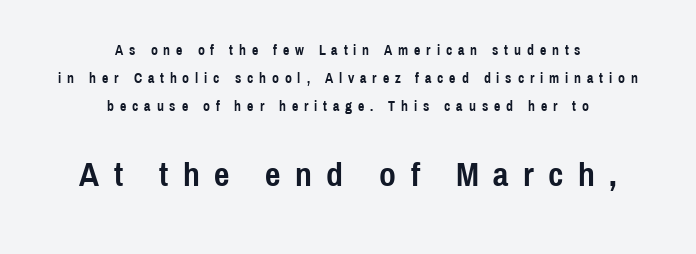
Note: smaller setting up top, larger setting below. Leftover space on each line is divided equally before and after the words. Nope, not italic — everything's standing straight. These lines stand farther apart than default settings would place them. The strip under each line holds only bare page.
